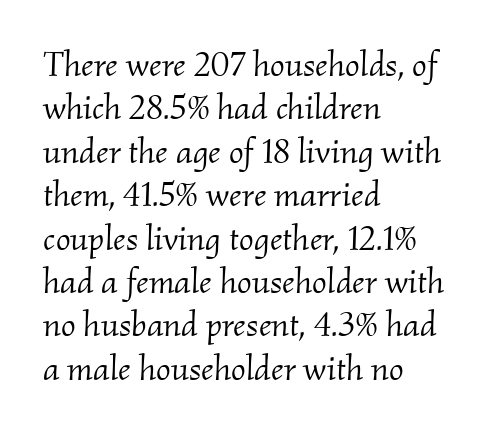
The image shows 35 px light serif type, italic (leaning right); set left-aligned, line spacing 1.24x, normal letter spacing, not underlined; medium stroke contrast and a small x-height.
